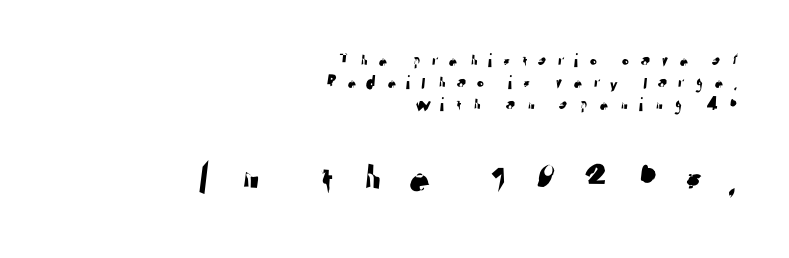
{"serif": "no", "width": "normal", "stroke_contrast": "low", "x_height": "medium", "monospaced": "no", "underline": "no", "align": "right", "line_spacing": "tight", "line_spacing_ratio": 1.1, "letter_spacing": "wide", "letter_spacing_em": 0.44, "larger_block": "second", "size_ratio": 2.45, "glyph_px": 49}
